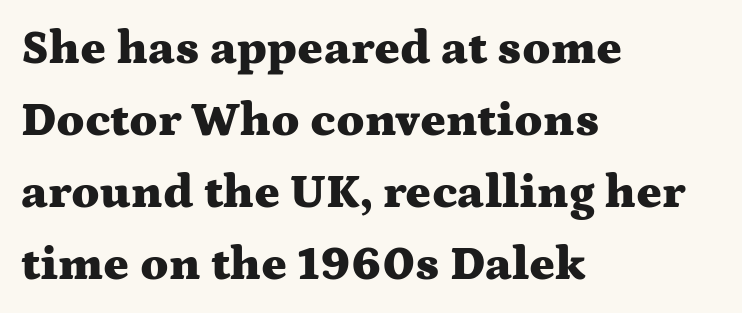
{"serif": "yes", "italic": "no", "bold": "yes", "weight": "heavy", "width": "wide", "stroke_contrast": "medium", "x_height": "medium", "monospaced": "no", "underline": "no", "align": "left", "line_spacing": "normal", "line_spacing_ratio": 1.5, "letter_spacing": "normal", "letter_spacing_em": 0.0, "glyph_px": 48}
